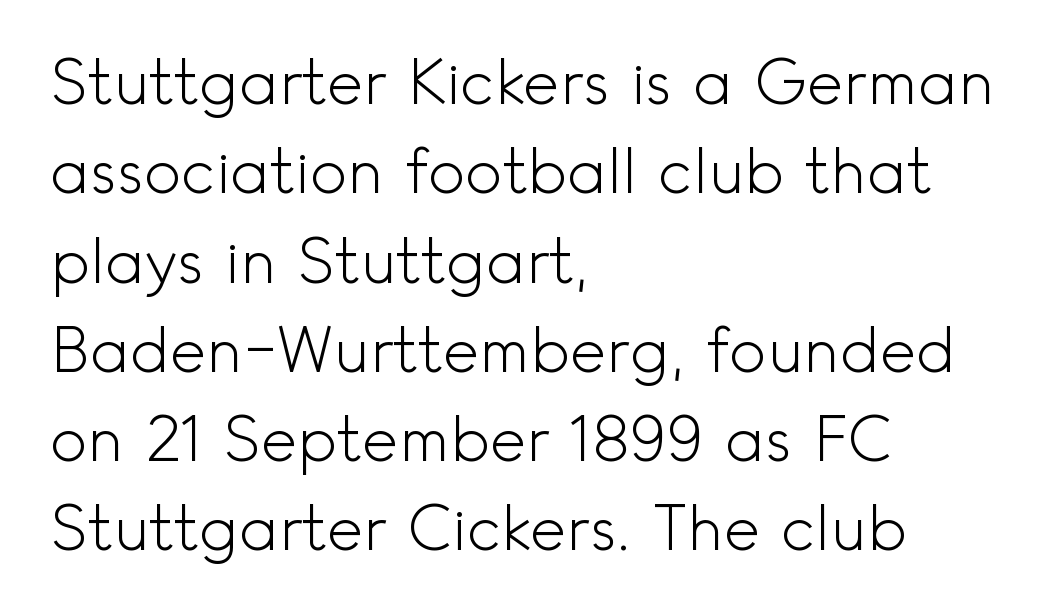
Spacing verdict: proportional, widths tailored to each character. A typesetter would call this zero additional tracking. The letters stand upright; this is a roman face. The typesetter chose a ragged-right arrangement here. Vertically, the passage feels balanced, rows spaced as you'd expect. Nobody drew a line under any word here.
